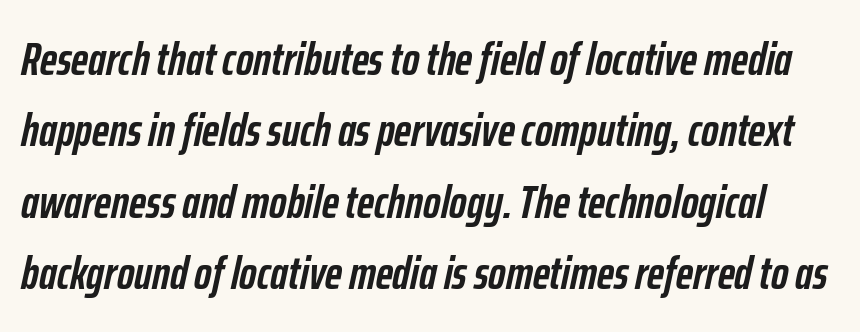
{"italic": "yes", "lean": "right", "slant_degrees": 12, "bold": "yes", "weight": "semibold", "width": "condensed", "stroke_contrast": "low", "x_height": "medium", "monospaced": "no", "underline": "no", "line_spacing": "normal", "line_spacing_ratio": 1.52, "letter_spacing": "normal", "letter_spacing_em": 0.0, "glyph_px": 47}
